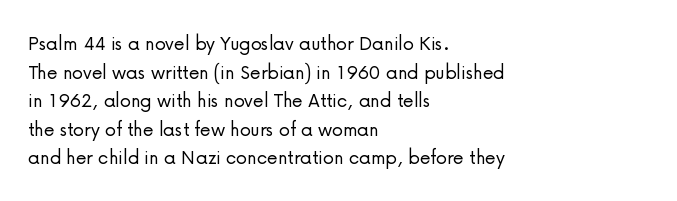
Q: Is the text bold? A: No.
Q: Is the text italic (slanted)? A: No, it is upright.
Q: Is the text underlined? A: No.
Q: How is the paragraph aligned? A: Left-aligned.
Q: Is the spacing between letters normal or unusually wide? A: Normal.
Q: Is the spacing between lines tight, normal or loose? A: Normal.
